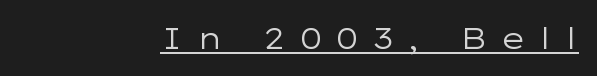
Q: Is the text bold? A: No.
Q: Is the text italic (slanted)? A: No, it is upright.
Q: Is the typeface a serif or a sans-serif typeface? A: Sans-serif.
Q: Is the text underlined? A: Yes.
Q: How is the paragraph aligned? A: Right-aligned.
Q: Is the spacing between letters normal or unusually wide? A: Unusually wide.
Q: Width (condensed, normal, or wide)? A: Wide.
Q: Stroke contrast? A: Low.
Q: x-height? A: Medium.
Q: Monospaced? A: No.
